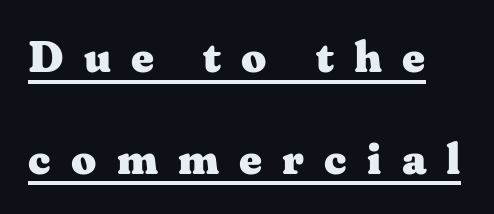
The letters stand upright; this is a roman face. Is the type bold? Yes — the strokes are clearly thick and heavy. The rendering uses natural spacing where letterforms have individual widths. The lines are spread far apart with generous leading.
